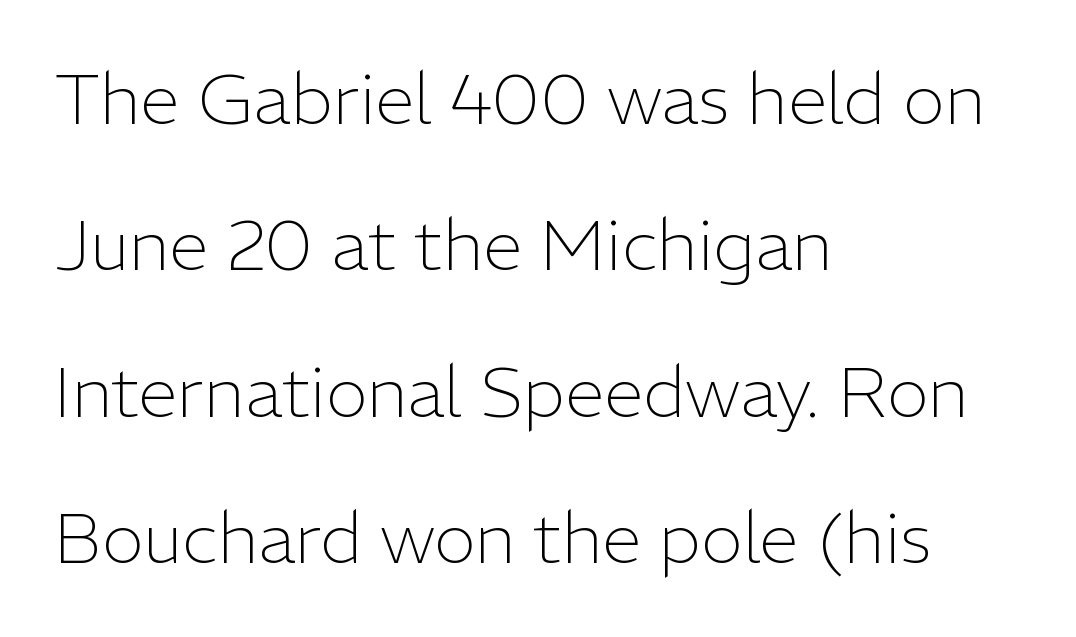
The image shows 71 px light sans-serif type, upright; set left-aligned, loose line spacing (2.06x), normal letter spacing, not underlined; low stroke contrast and a medium x-height.
